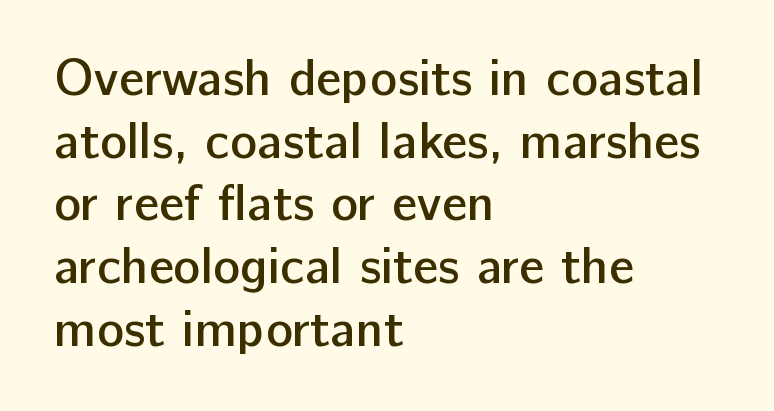
{"serif": "no", "italic": "no", "bold": "semi", "weight": "semibold", "width": "normal", "stroke_contrast": "low", "x_height": "medium", "monospaced": "no", "underline": "no", "align": "left", "line_spacing_ratio": 1.23, "letter_spacing": "normal", "letter_spacing_em": 0.0, "glyph_px": 51}
